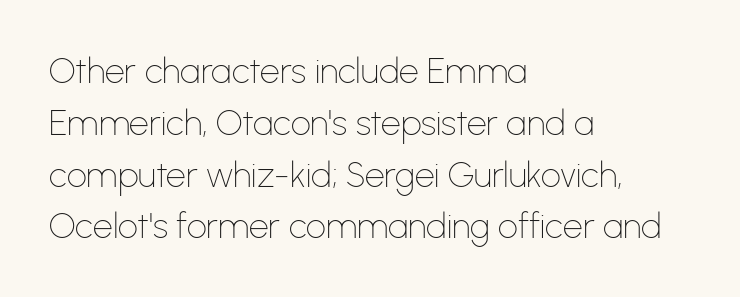
This sample uses an upright cut, with every glyph sitting square on the baseline. This rendering leaves character spacing at its baseline value. No word sits above an underline. On a weight scale, this lands at 450 or below. Which margin do the lines hug? The left one — the right edge is uneven.
